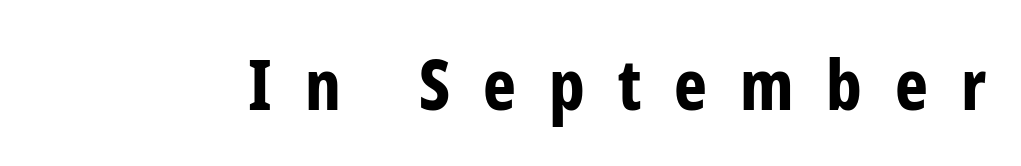
Proportional: the letters do not fall into vertical columns. The tracking reads as deliberately expanded to a designer's eye. The glyphs are unaccompanied by any horizontal stroke below them. Typesetter's note: full bold, strokes at maximum text heaviness. Unlike italic type, these characters show no tilt at all. The face used here is a sans, in the tradition of grotesques and geometrics.
